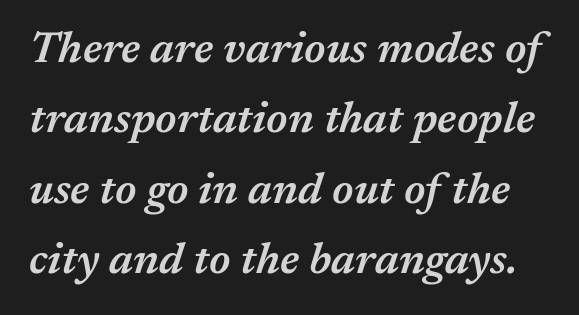
Q: Is the text bold? A: Semi-bold.
Q: Is the text italic (slanted)? A: Yes, it leans right by about 17 degrees.
Q: Is the text underlined? A: No.
Q: Is the spacing between letters normal or unusually wide? A: Normal.
Q: Is the spacing between lines tight, normal or loose? A: Normal.
Q: Width (condensed, normal, or wide)? A: Normal.
Q: Stroke contrast? A: Medium.
Q: x-height? A: Medium.
Q: Monospaced? A: No.
